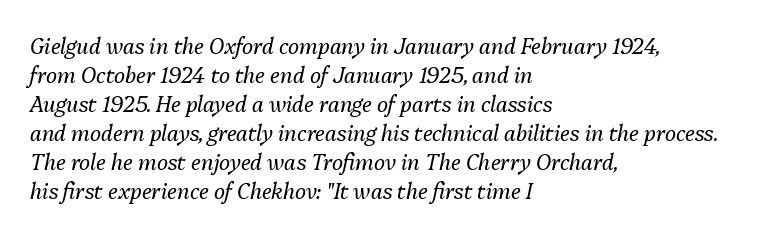
{"italic": "yes", "lean": "right", "slant_degrees": 13, "bold": "no", "underline": "no", "align": "left", "line_spacing": "normal", "line_spacing_ratio": 1.38, "letter_spacing": "normal", "letter_spacing_em": 0.0, "glyph_px": 21}
